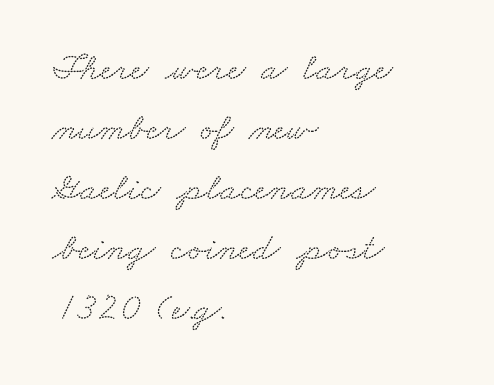
Is this a sans? No — the strokes have serifs. A bare baseline throughout the passage. This sample uses plain, unmodified letter spacing. Honestly, the row spacing looks completely unremarkable. Is the block centered? No — it sits flush against the left margin.
